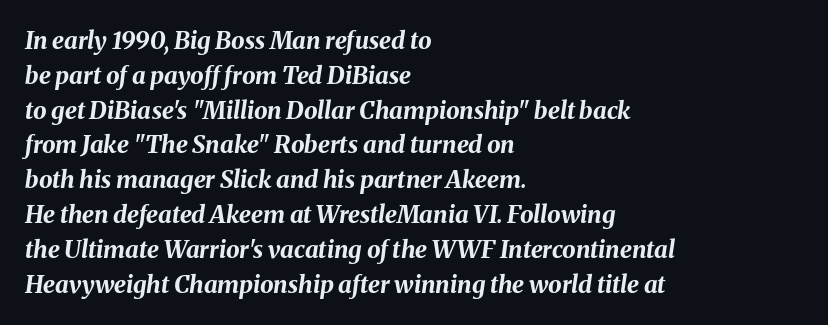
Q: Is the text bold? A: Yes.
Q: Is the text italic (slanted)? A: Yes, it leans right by about 8 degrees.
Q: Is the text underlined? A: No.
Q: How is the paragraph aligned? A: Left-aligned.
Q: Is the spacing between letters normal or unusually wide? A: Normal.
Q: Is the spacing between lines tight, normal or loose? A: Normal.
